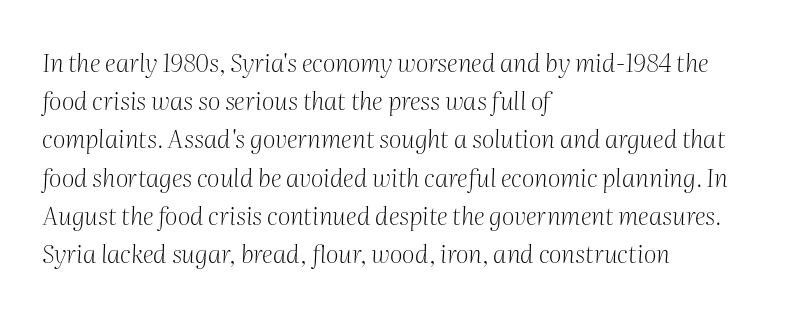
The image shows 25 px text type, italic (leaning right); set left-aligned, normal line spacing (1.53x), normal letter spacing, not underlined.
